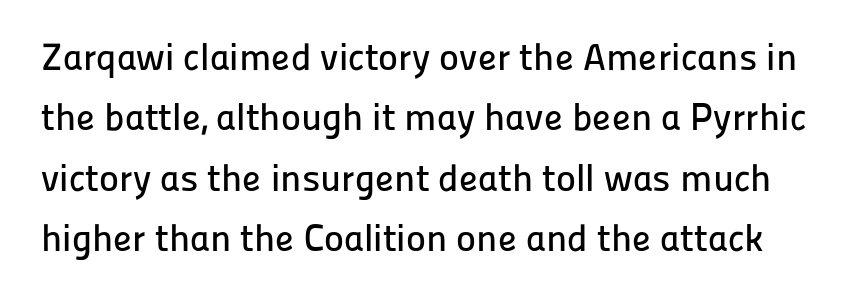
{"serif": "no", "italic": "no", "width": "normal", "stroke_contrast": "low", "x_height": "medium", "monospaced": "no", "underline": "no", "line_spacing": "normal", "line_spacing_ratio": 1.59, "letter_spacing": "normal", "letter_spacing_em": 0.0, "glyph_px": 38}
